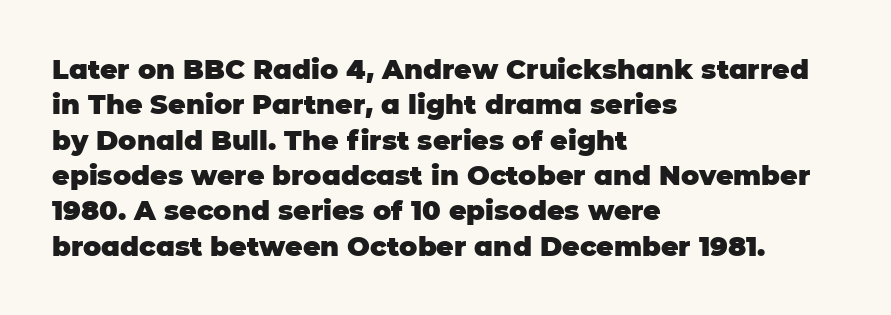
The image shows 27 px bold type, upright; set left-aligned, normal line spacing (1.31x), normal letter spacing, not underlined.
